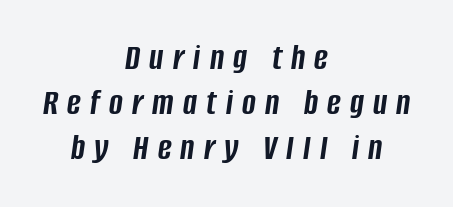
The image shows 37 px semibold, condensed type, italic (leaning right); set centered, line spacing 1.22x, unusually wide letter spacing (+0.25 em), not underlined; low stroke contrast and a large x-height.
